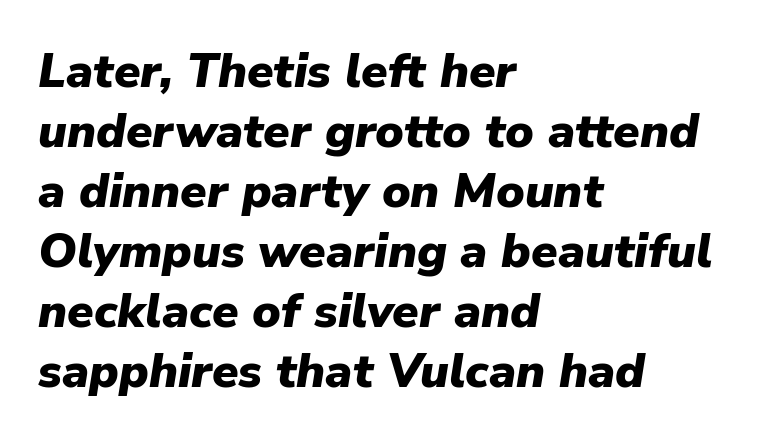
Check the space under the baseline: it is left empty. All the whitespace from short lines collects on the right. Rendered with sloped, italic letterforms. Students, observe: this is what conventionally led text looks like. Strokes here are thick enough to call this a true bold.
